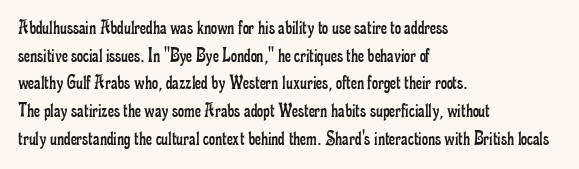
{"italic": "no", "bold": "no", "underline": "no", "align": "left", "line_spacing": "normal", "line_spacing_ratio": 1.32, "letter_spacing": "normal", "letter_spacing_em": 0.0, "glyph_px": 21}
